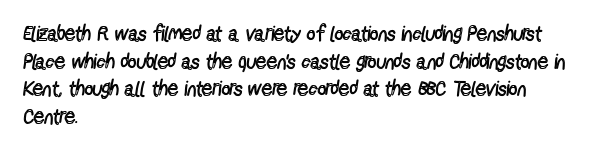
{"bold": "no", "underline": "no", "align": "left", "line_spacing": "normal", "line_spacing_ratio": 1.32, "letter_spacing": "normal", "letter_spacing_em": 0.0, "glyph_px": 21}
